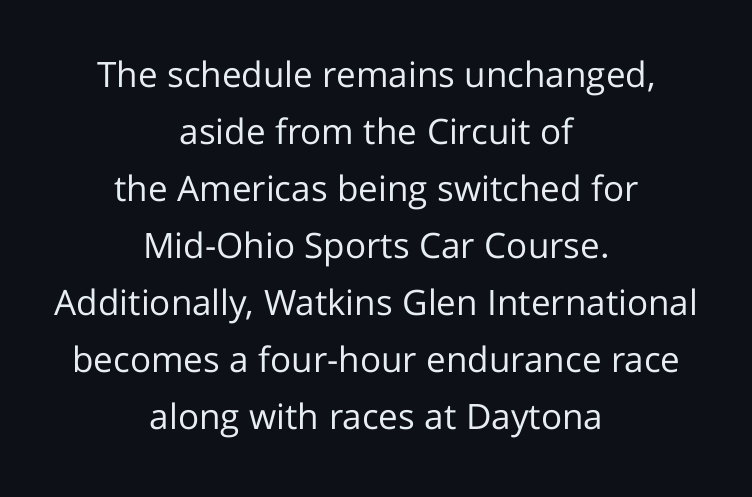
Q: Is the text bold? A: No.
Q: Is the text italic (slanted)? A: No, it is upright.
Q: Is the typeface a serif or a sans-serif typeface? A: Sans-serif.
Q: Is the text underlined? A: No.
Q: How is the paragraph aligned? A: Centered.
Q: Is the spacing between letters normal or unusually wide? A: Normal.
Q: Is the spacing between lines tight, normal or loose? A: Normal.
Q: Width (condensed, normal, or wide)? A: Normal.
Q: Stroke contrast? A: Low.
Q: x-height? A: Medium.
Q: Monospaced? A: No.
